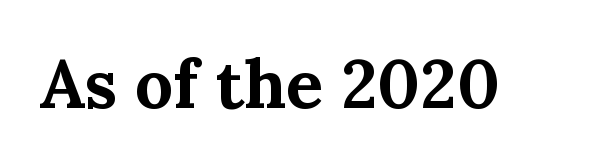
{"serif": "yes", "italic": "no", "bold": "yes", "weight": "bold", "width": "normal", "stroke_contrast": "medium", "x_height": "medium", "monospaced": "no", "underline": "no", "letter_spacing": "normal", "letter_spacing_em": 0.0, "glyph_px": 68}
